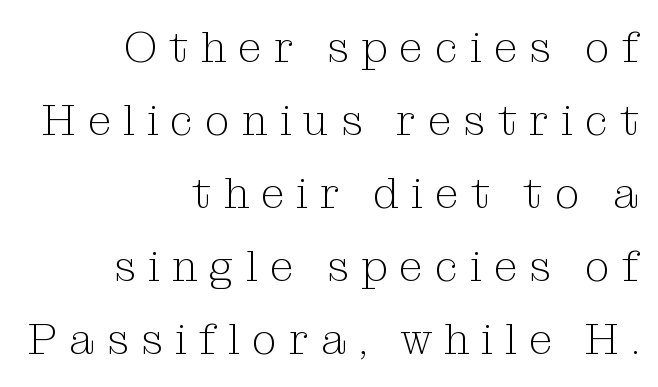
Q: Is the text bold? A: No.
Q: Is the text italic (slanted)? A: No, it is upright.
Q: Is the typeface a serif or a sans-serif typeface? A: Serif.
Q: Is the text underlined? A: No.
Q: How is the paragraph aligned? A: Right-aligned.
Q: Is the spacing between letters normal or unusually wide? A: Unusually wide.
Q: Is the spacing between lines tight, normal or loose? A: Normal.
Q: Width (condensed, normal, or wide)? A: Normal.
Q: Stroke contrast? A: Medium.
Q: x-height? A: Medium.
Q: Monospaced? A: No.
